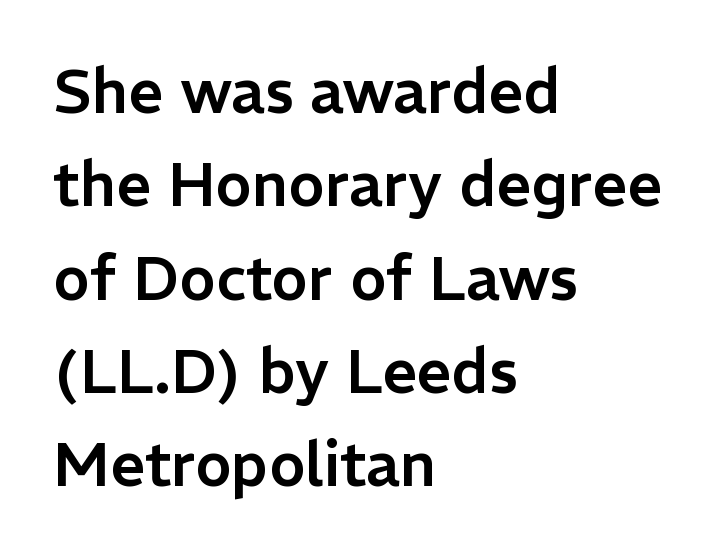
The image shows 61 px sans-serif type, upright; set left-aligned, normal line spacing (1.53x), normal letter spacing, not underlined; low stroke contrast and a medium x-height.
